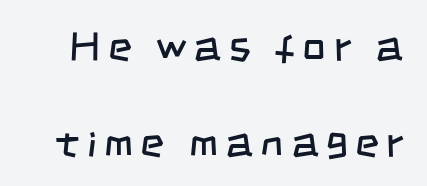
Nobody drew a line under any word here. The weight would be labelled regular, book, light, or lighter still. I'd call this a sans setting — the letters go barefoot. The passage shown is typed in a proportional face where columns would drift.
